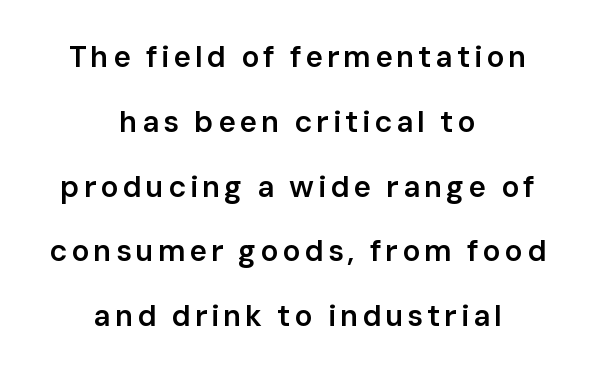
{"serif": "no", "italic": "no", "bold": "semi", "weight": "semibold", "width": "normal", "stroke_contrast": "low", "x_height": "medium", "monospaced": "no", "underline": "no", "align": "center", "line_spacing": "loose", "line_spacing_ratio": 2.16, "glyph_px": 30}
